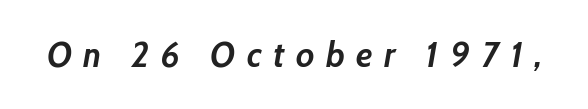
{"italic": "yes", "lean": "right", "slant_degrees": 10, "bold": "yes", "weight": "semibold", "width": "normal", "stroke_contrast": "low", "x_height": "medium", "monospaced": "no", "underline": "no", "letter_spacing": "wide", "letter_spacing_em": 0.33, "glyph_px": 35}
